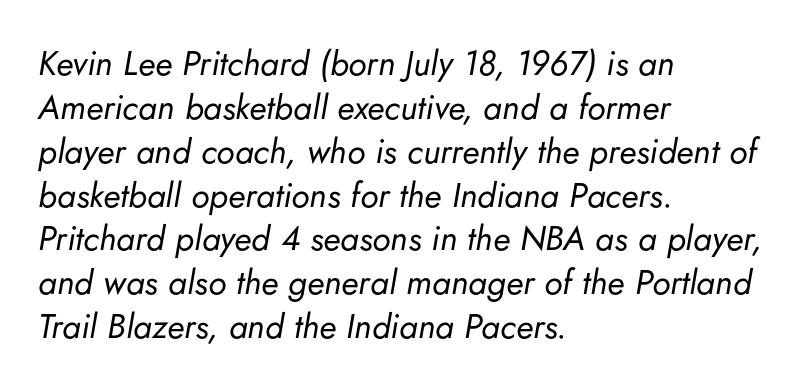
The image shows 34 px regular-weight type, italic (leaning right); set left-aligned, normal line spacing (1.29x), normal letter spacing, not underlined; low stroke contrast and a small x-height.
